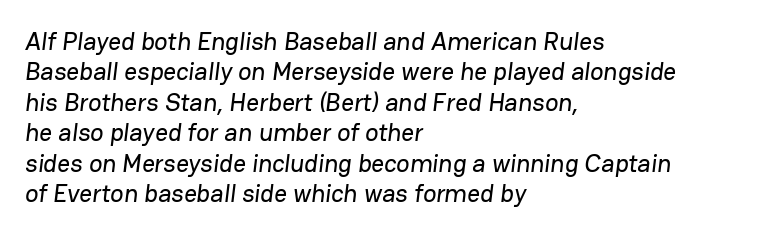
{"underline": "no", "align": "left", "line_spacing_ratio": 1.22, "letter_spacing": "normal", "letter_spacing_em": 0.0, "glyph_px": 25}
